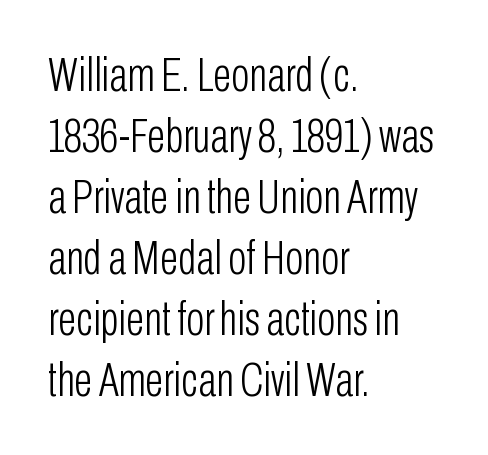
The image shows 48 px light, condensed sans-serif type, upright; set left-aligned, normal line spacing (1.27x), normal letter spacing, not underlined; low stroke contrast and a medium x-height.
